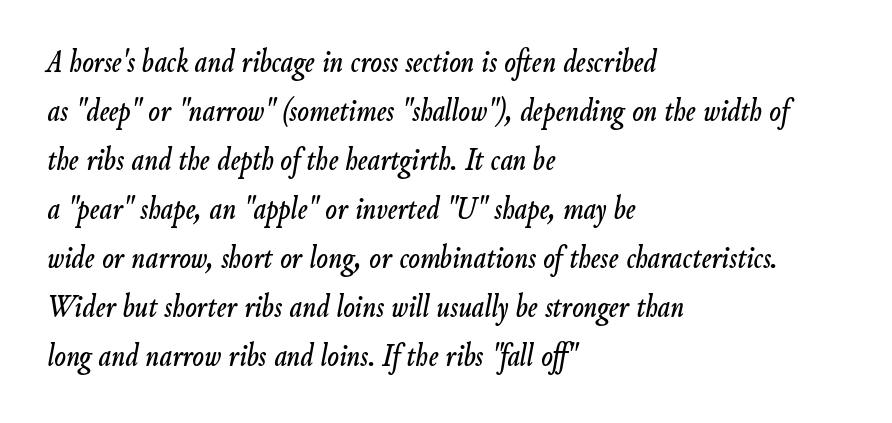
The image shows 34 px condensed type, italic (leaning right); set left-aligned, normal line spacing (1.44x), normal letter spacing, not underlined; low stroke contrast and a small x-height.
